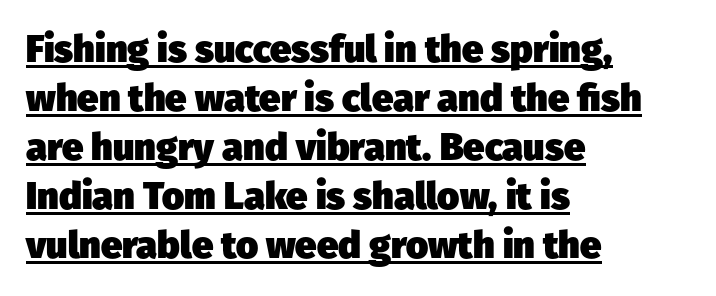
{"serif": "no", "bold": "yes", "weight": "heavy", "width": "normal", "stroke_contrast": "low", "x_height": "medium", "monospaced": "no", "underline": "yes", "align": "left", "line_spacing": "normal", "line_spacing_ratio": 1.29, "letter_spacing": "normal", "letter_spacing_em": 0.0, "glyph_px": 38}
